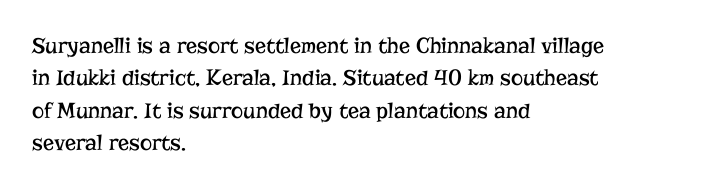
Q: Is the text bold? A: No.
Q: Is the text italic (slanted)? A: No, it is upright.
Q: Is the text underlined? A: No.
Q: How is the paragraph aligned? A: Left-aligned.
Q: Is the spacing between letters normal or unusually wide? A: Normal.
Q: Is the spacing between lines tight, normal or loose? A: Normal.
